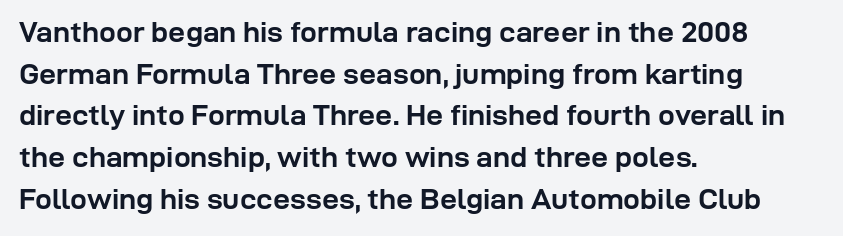
Q: Is the text bold? A: Yes.
Q: Is the text italic (slanted)? A: No, it is upright.
Q: Is the typeface a serif or a sans-serif typeface? A: Sans-serif.
Q: Is the text underlined? A: No.
Q: How is the paragraph aligned? A: Left-aligned.
Q: Is the spacing between letters normal or unusually wide? A: Normal.
Q: Is the spacing between lines tight, normal or loose? A: Normal.
Q: Width (condensed, normal, or wide)? A: Normal.
Q: Stroke contrast? A: Low.
Q: x-height? A: Medium.
Q: Monospaced? A: No.
